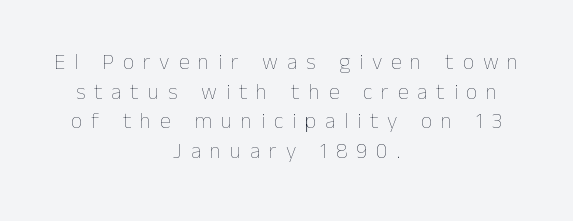
Q: Is the text bold? A: No.
Q: Is the text italic (slanted)? A: No, it is upright.
Q: Is the text underlined? A: No.
Q: How is the paragraph aligned? A: Centered.
Q: Is the spacing between letters normal or unusually wide? A: Unusually wide.
Q: Is the spacing between lines tight, normal or loose? A: Normal.
